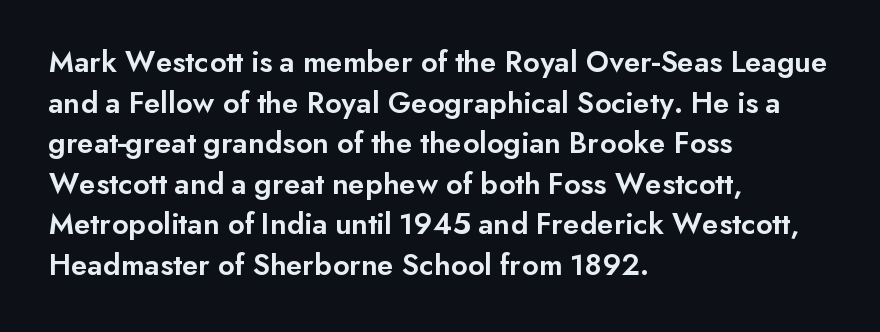
The image shows 31 px semibold sans-serif type, upright; set left-aligned, normal line spacing (1.31x), normal letter spacing, not underlined; low stroke contrast and a small x-height.
